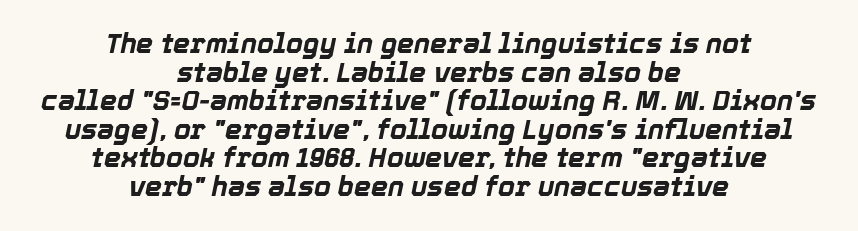
The image shows 27 px bold type, italic (leaning right); set centered, tight line spacing (1.06x), normal letter spacing, not underlined.
